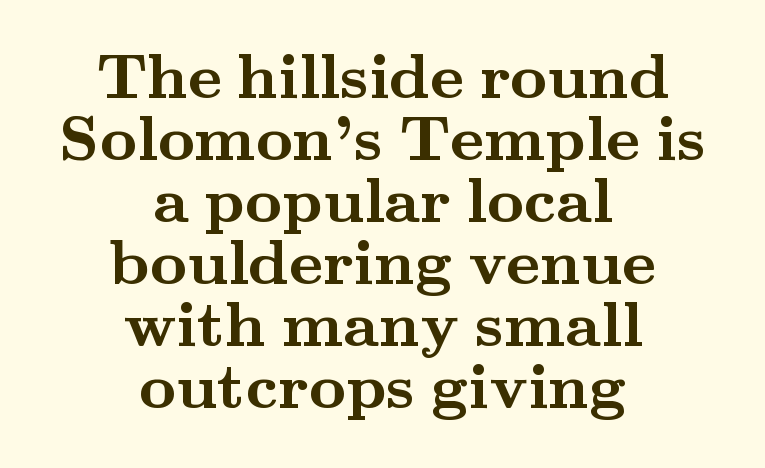
Q: Is the text bold? A: Yes.
Q: Is the text italic (slanted)? A: No, it is upright.
Q: Is the typeface a serif or a sans-serif typeface? A: Serif.
Q: Is the text underlined? A: No.
Q: How is the paragraph aligned? A: Centered.
Q: Is the spacing between letters normal or unusually wide? A: Normal.
Q: Is the spacing between lines tight, normal or loose? A: Tight.
Q: Width (condensed, normal, or wide)? A: Wide.
Q: Stroke contrast? A: Medium.
Q: x-height? A: Small.
Q: Monospaced? A: No.
